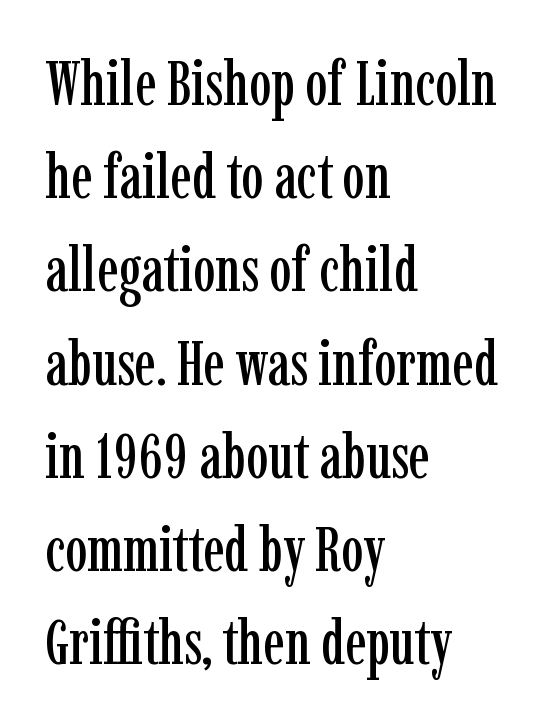
The image shows 63 px condensed serif type, upright; set left-aligned, normal line spacing (1.48x), normal letter spacing, not underlined; low stroke contrast and a medium x-height.
